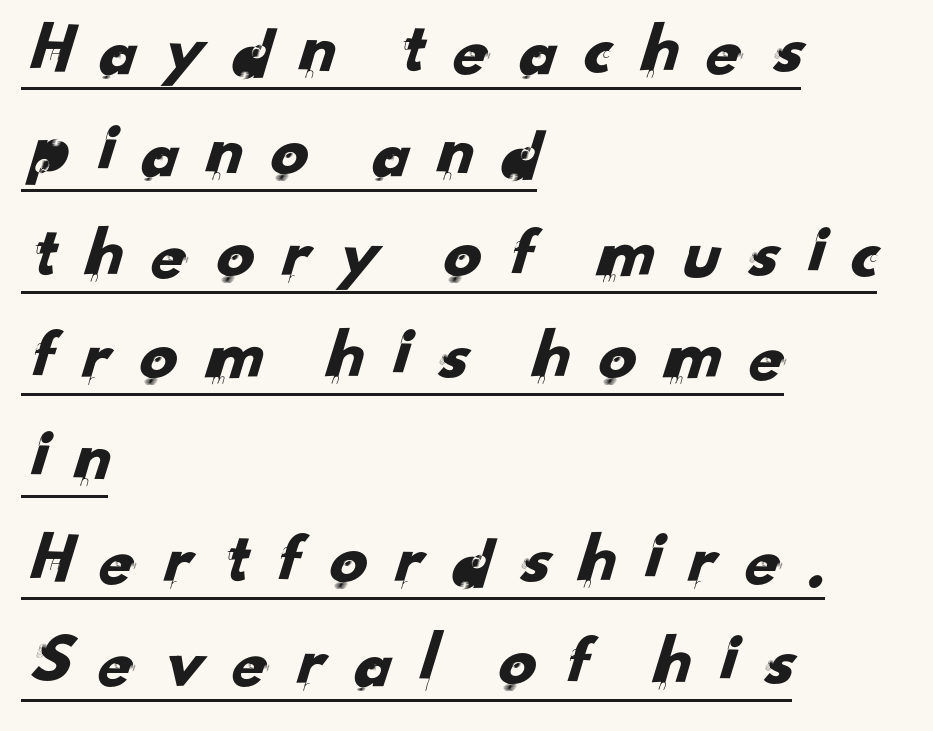
The image shows 75 px sans-serif type; set left-aligned, normal line spacing (1.36x), unusually wide letter spacing (+0.3 em), underlined; low stroke contrast and a small x-height.
